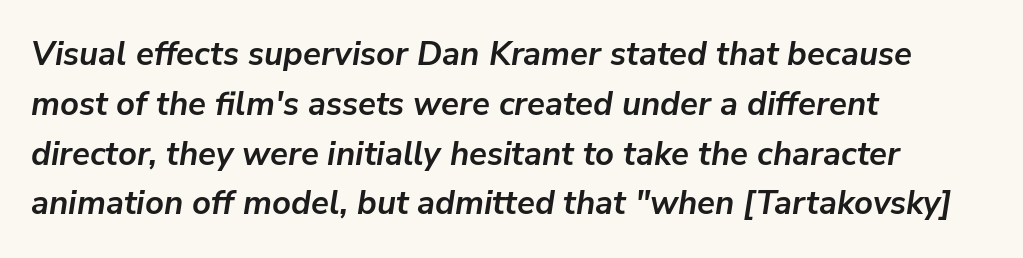
{"italic": "yes", "lean": "right", "slant_degrees": 9, "bold": "yes", "weight": "semibold", "width": "normal", "stroke_contrast": "low", "x_height": "medium", "monospaced": "no", "underline": "no", "align": "left", "line_spacing": "normal", "line_spacing_ratio": 1.51, "letter_spacing": "normal", "letter_spacing_em": 0.0, "glyph_px": 33}
